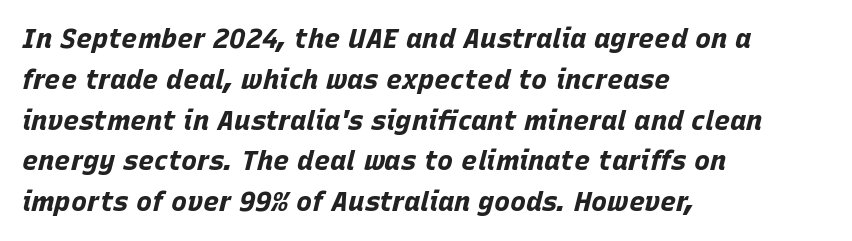
The image shows 27 px bold type, italic (leaning right); set left-aligned, normal line spacing (1.51x), normal letter spacing, not underlined.
